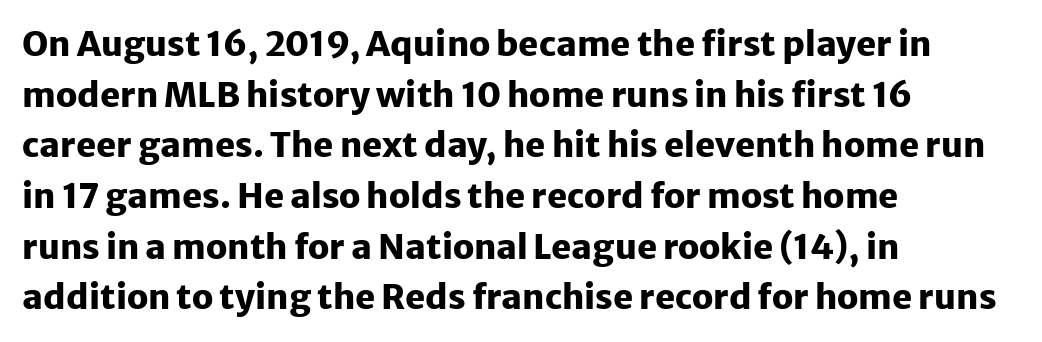
Here the designer chose a conventional face with non-uniform glyph widths. The type is set solid horizontally, with unmodified tracking. The area under the type is left untouched. Every row of glyphs begins at an identical x-position on the left. Students, observe: this is what conventionally led text looks like. Set as a true bold cut, around the 700 mark.
